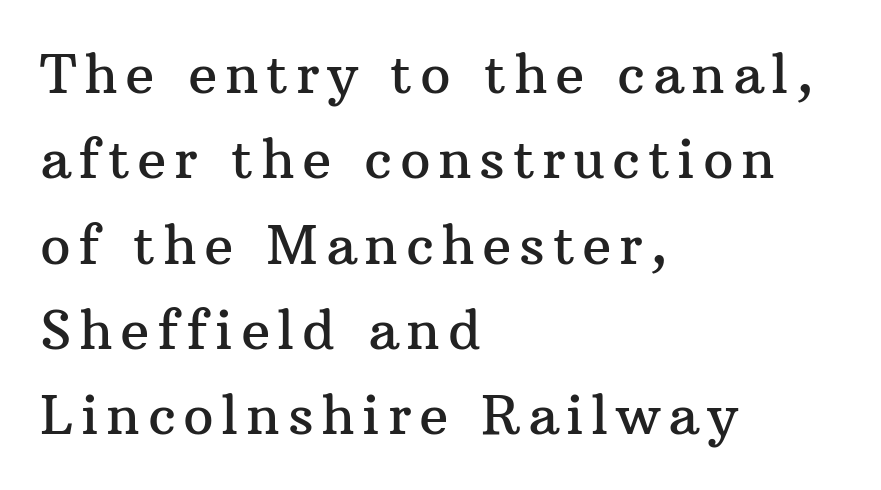
The paragraph shown leans on its left margin. Posture: vertical. Check the space under the baseline: it is left empty. Each new line begins a customary step beneath the previous one.
